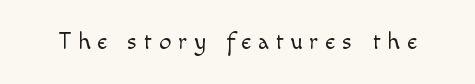
Q: Is the text bold? A: No.
Q: Is the text italic (slanted)? A: No, it is upright.
Q: Is the text underlined? A: No.
Q: Is the spacing between letters normal or unusually wide? A: Unusually wide.
